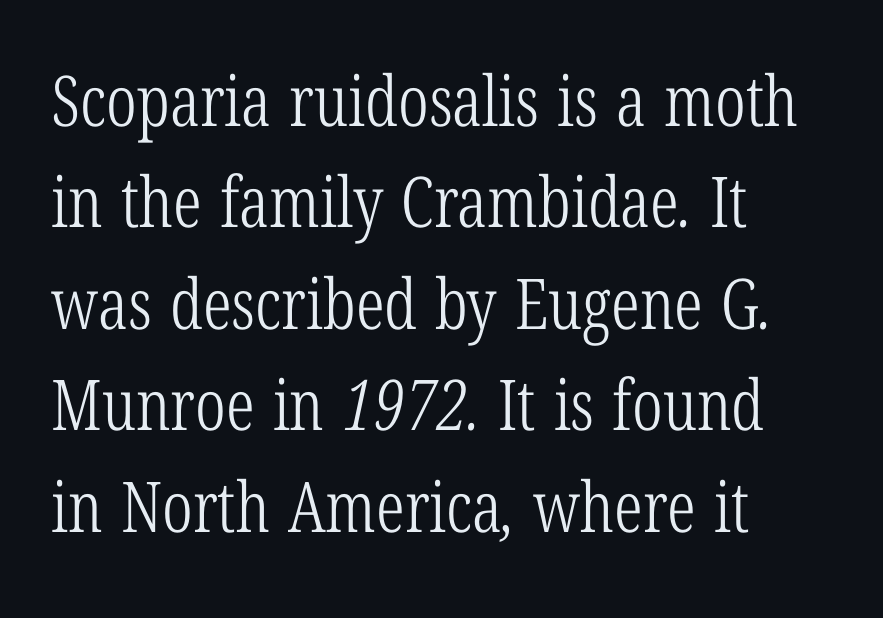
Here the designer chose a conventional face with non-uniform glyph widths. Stems and bowls with no extra thickness — not bold. Vertically, the passage feels balanced, rows spaced as you'd expect. Letter spacing: default. Rule under the text: the space is simply empty.
